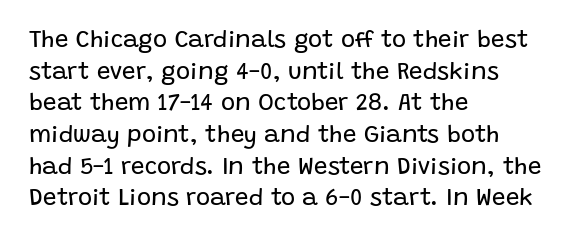
Q: Is the text bold? A: No.
Q: Is the text italic (slanted)? A: No, it is upright.
Q: Is the text underlined? A: No.
Q: How is the paragraph aligned? A: Left-aligned.
Q: Is the spacing between letters normal or unusually wide? A: Normal.
Q: Is the spacing between lines tight, normal or loose? A: Normal.
